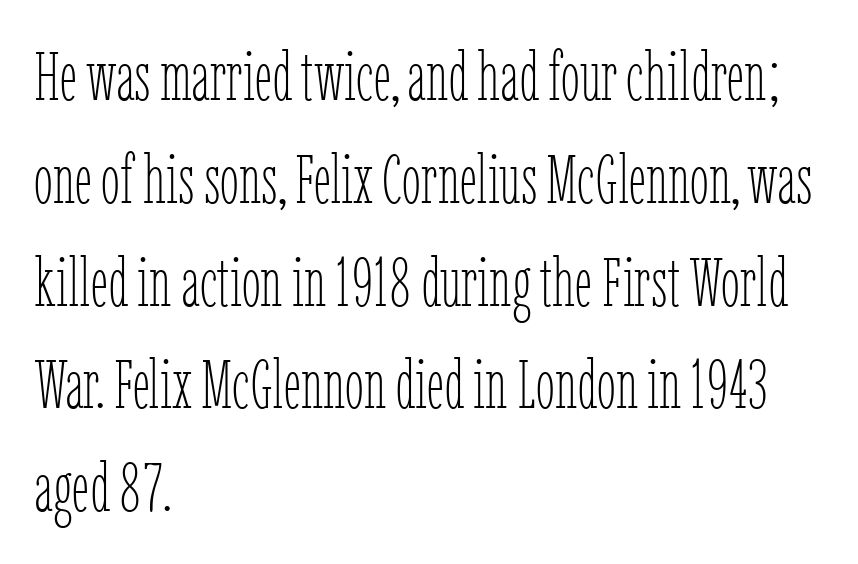
Check the space under the baseline: it is left empty. Note the varied advance widths — an 'i' is clearly narrower than an 'm'. Leftover space on each line is placed entirely after the last word. The space between consecutive lines is moderate. Caption: face not bold, strokes unweighted. The specimen reads as upright at a glance.
